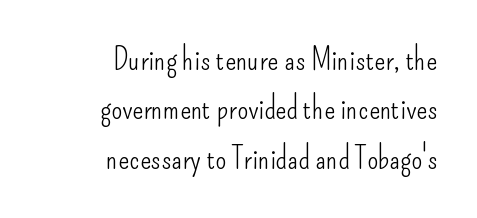
{"serif": "no", "italic": "no", "bold": "no", "weight": "light", "width": "condensed", "stroke_contrast": "low", "x_height": "small", "monospaced": "no", "underline": "no", "align": "right", "line_spacing": "normal", "line_spacing_ratio": 1.54, "letter_spacing": "normal", "letter_spacing_em": 0.0, "glyph_px": 32}
